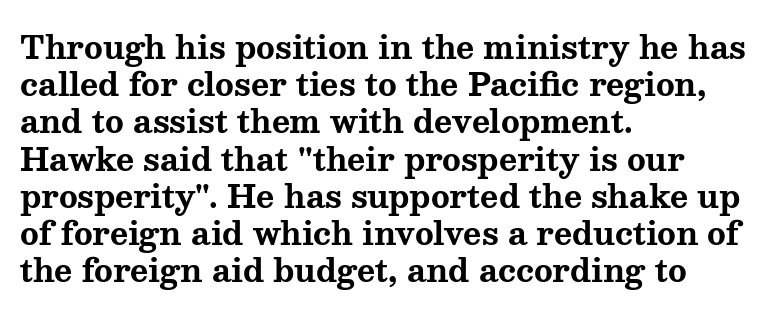
The image shows 31 px bold, wide serif type, upright; set left-aligned, line spacing 1.2x, normal letter spacing, not underlined; medium stroke contrast and a medium x-height.
